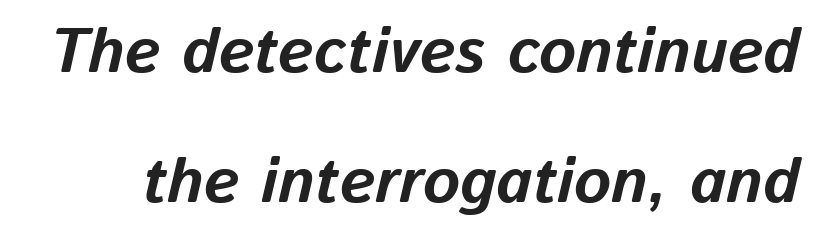
The image shows 63 px bold type, italic (leaning right); set loose line spacing (2.06x), normal letter spacing, not underlined; low stroke contrast and a medium x-height.
